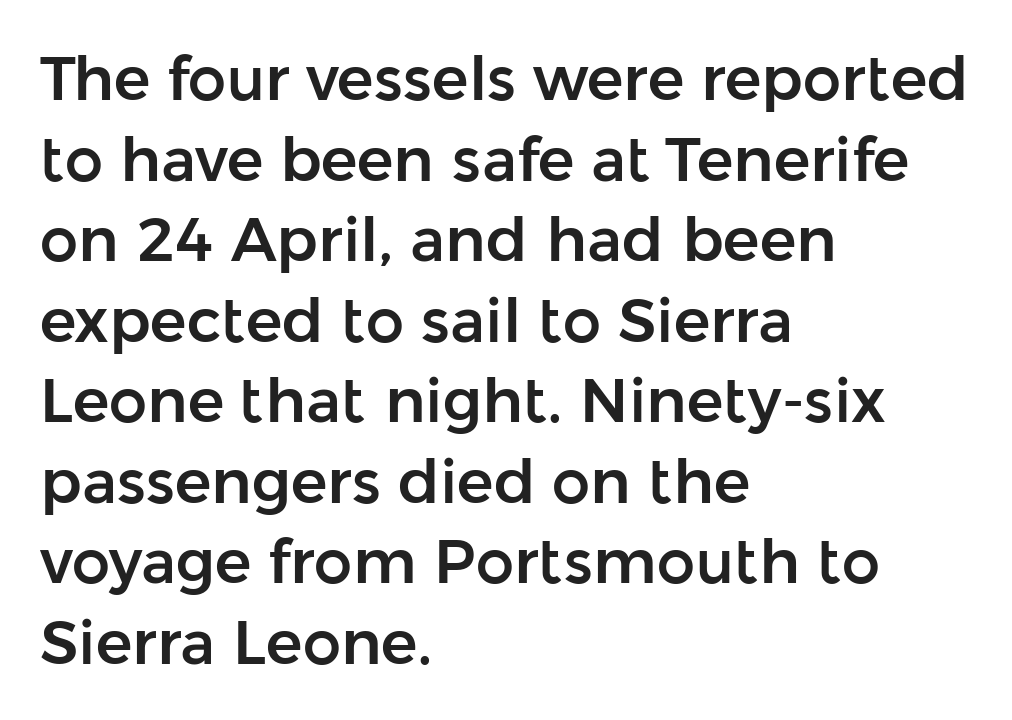
Q: Is the text italic (slanted)? A: No, it is upright.
Q: Is the typeface a serif or a sans-serif typeface? A: Sans-serif.
Q: Is the text underlined? A: No.
Q: How is the paragraph aligned? A: Left-aligned.
Q: Is the spacing between letters normal or unusually wide? A: Normal.
Q: Is the spacing between lines tight, normal or loose? A: Normal.
Q: Width (condensed, normal, or wide)? A: Normal.
Q: Stroke contrast? A: Low.
Q: x-height? A: Medium.
Q: Monospaced? A: No.
